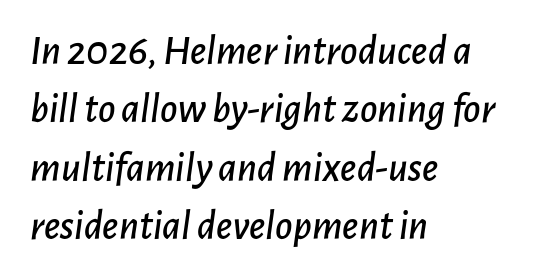
The image shows 42 px text type, italic (leaning right); set left-aligned, normal line spacing (1.39x), normal letter spacing, not underlined; low stroke contrast and a medium x-height.
